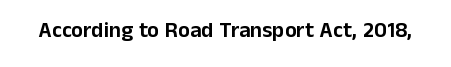
Q: Is the text italic (slanted)? A: No, it is upright.
Q: Is the text underlined? A: No.
Q: Is the spacing between letters normal or unusually wide? A: Normal.
